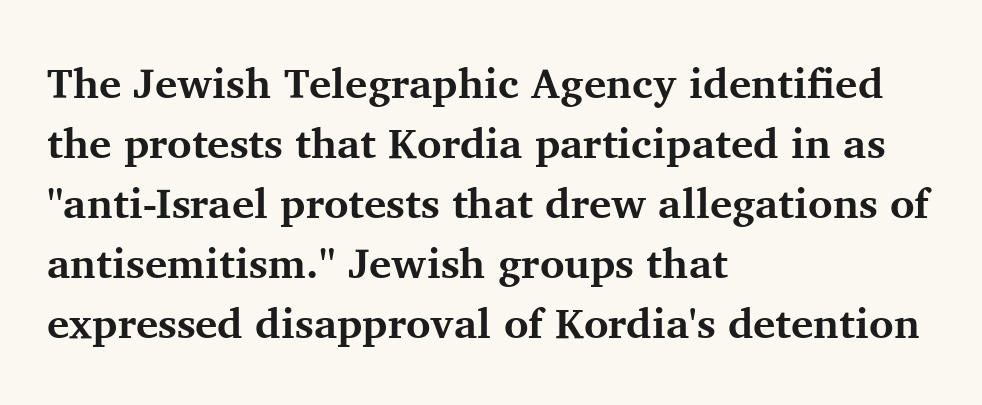
Reading down the block, your eye returns to a fixed left position each line. Plain, unruled lines of type. Regarding serifs, this sample has them. Varying glyph widths throughout — classic text-font behaviour. In terms of letterspacing, this is plain default setting. Interline gaps are of average width in this sample.
